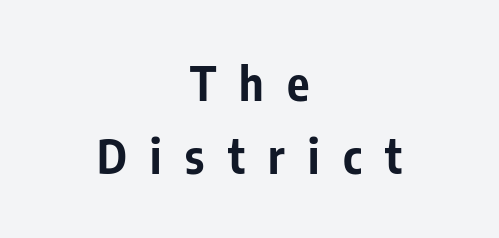
The image shows 47 px bold, condensed sans-serif type, upright; set centered, normal line spacing (1.56x), unusually wide letter spacing (+0.5 em), not underlined; low stroke contrast and a medium x-height.
